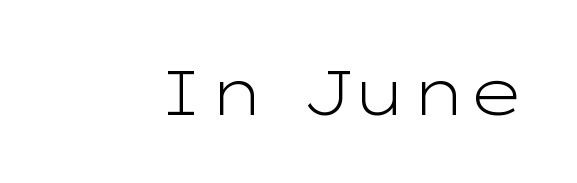
The image shows 63 px light, wide sans-serif type, upright; set normal letter spacing, not underlined; low stroke contrast and a medium x-height.
